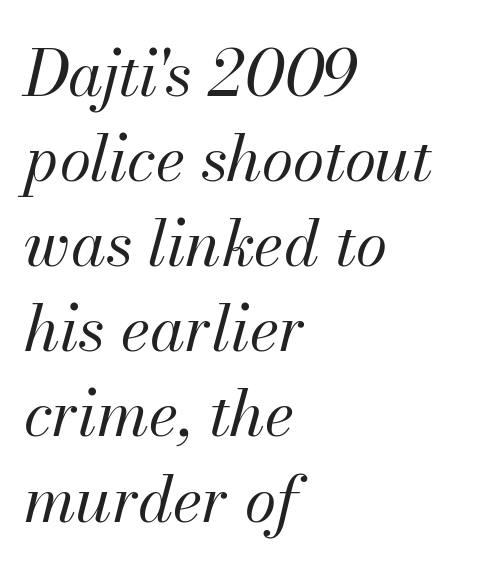
The image shows 64 px regular-weight type, italic (leaning right); set left-aligned, normal line spacing (1.33x), normal letter spacing, not underlined; medium stroke contrast and a small x-height.
